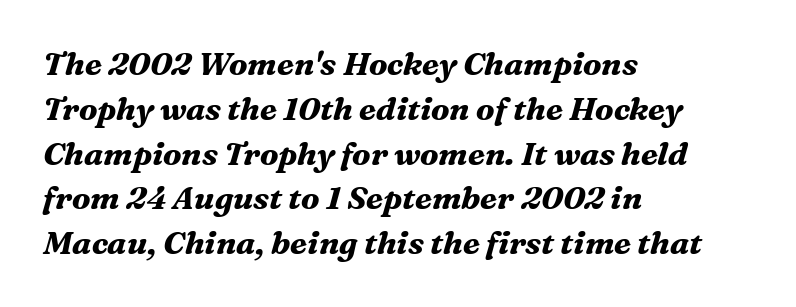
{"serif": "yes", "italic": "yes", "lean": "right", "slant_degrees": 16, "bold": "yes", "weight": "bold", "width": "normal", "stroke_contrast": "medium", "x_height": "medium", "monospaced": "no", "underline": "no", "align": "left", "line_spacing": "normal", "line_spacing_ratio": 1.4, "letter_spacing": "normal", "letter_spacing_em": 0.0, "glyph_px": 32}
